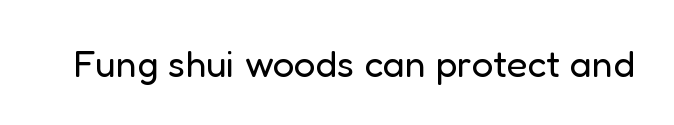
Font category for this specimen: sans-serif. On a weight scale, this lands at 450 or below. The line texture is even and compact thanks to regular tracking. Characters remain perfectly vertical along every line. Unmarked baselines from the first word to the last.
